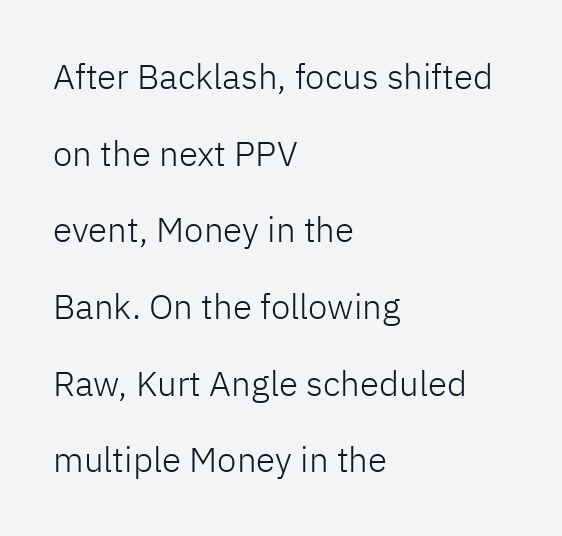
The image shows 35 px light sans-serif type, upright; set left-aligned, loose line spacing (2.19x), normal letter spacing, not underlined; low stroke contrast and a medium x-height.
